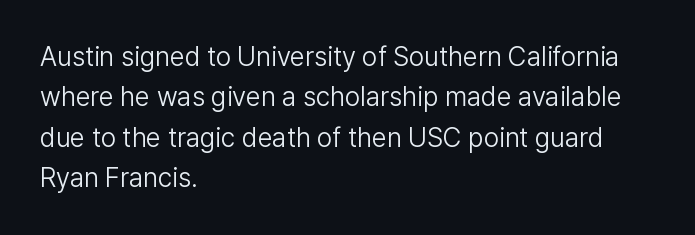
The image shows 27 px text type, upright; set left-aligned, normal line spacing (1.5x), normal letter spacing, not underlined.
